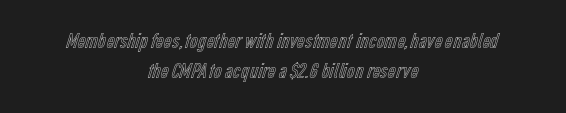
Q: Is the text italic (slanted)? A: Yes.
Q: Is the text underlined? A: No.
Q: How is the paragraph aligned? A: Centered.
Q: Is the spacing between letters normal or unusually wide? A: Normal.
Q: Is the spacing between lines tight, normal or loose? A: Normal.
